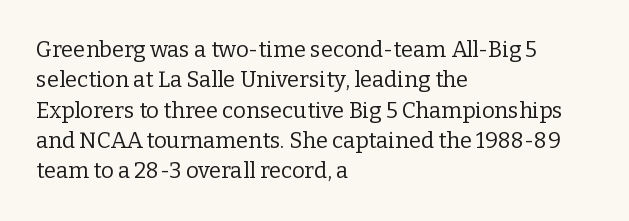
Q: Is the text bold? A: No.
Q: Is the text italic (slanted)? A: No, it is upright.
Q: Is the text underlined? A: No.
Q: How is the paragraph aligned? A: Left-aligned.
Q: Is the spacing between letters normal or unusually wide? A: Normal.
Q: Is the spacing between lines tight, normal or loose? A: Normal.
